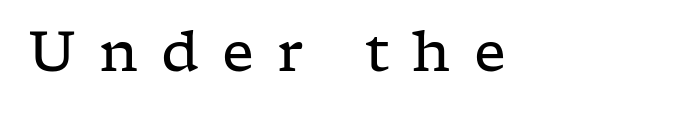
The face used here is proportionally spaced, like ordinary book or web type. A typesetter would label this face a serif. This sample uses expanded letter spacing, leaving extra air between glyphs. No word sits above an underline. Italic? Not at all — the glyphs are vertical. The strokes are not fattened; the text isn't bold.
